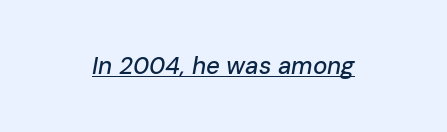
The words here are underlined. If you drew a line through each stem, it would be angled. The face used here is rendered with its standard letterfit.
